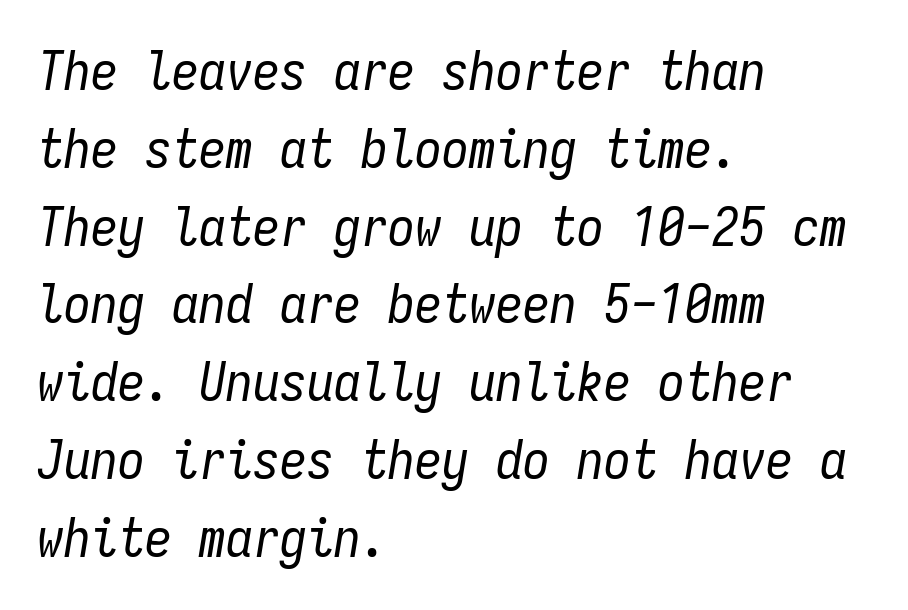
{"italic": "yes", "lean": "right", "slant_degrees": 9, "bold": "no", "weight": "regular", "width": "condensed", "stroke_contrast": "low", "x_height": "medium", "monospaced": "yes", "underline": "no", "align": "left", "line_spacing": "normal", "line_spacing_ratio": 1.44, "letter_spacing": "normal", "letter_spacing_em": 0.0, "glyph_px": 54}
